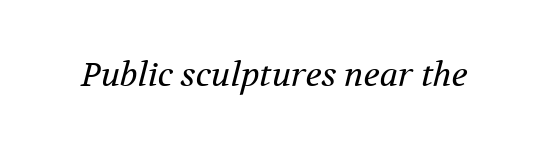
Q: Is the text bold? A: No.
Q: Is the text italic (slanted)? A: Yes, it leans right by about 12 degrees.
Q: Is the typeface a serif or a sans-serif typeface? A: Serif.
Q: Is the text underlined? A: No.
Q: Is the spacing between letters normal or unusually wide? A: Normal.
Q: Width (condensed, normal, or wide)? A: Normal.
Q: Stroke contrast? A: Medium.
Q: x-height? A: Medium.
Q: Monospaced? A: No.
